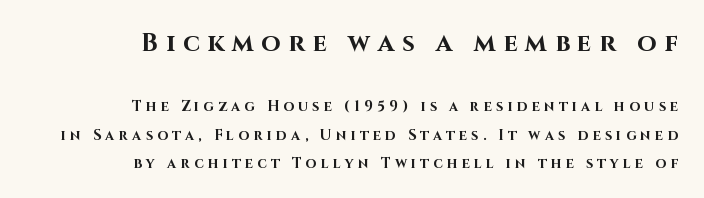
The image shows 25 px bold type, upright; set right-aligned, loose line spacing (2.04x), unusually wide letter spacing (+0.31 em), not underlined; the first (top) block is 1.79x larger.
